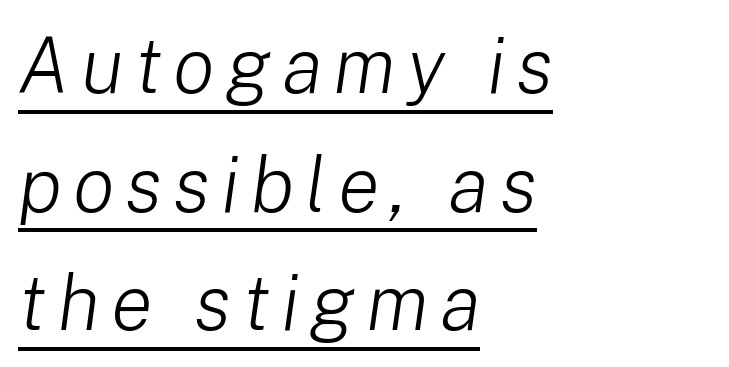
The image shows 78 px light type, italic (leaning right); set left-aligned, normal line spacing (1.52x), underlined; low stroke contrast and a medium x-height.
